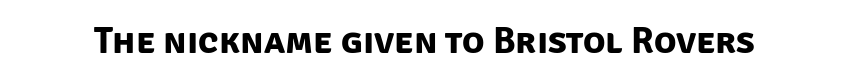
{"serif": "no", "bold": "yes", "weight": "bold", "width": "normal", "stroke_contrast": "low", "x_height": "large", "monospaced": "no", "underline": "no", "letter_spacing": "normal", "letter_spacing_em": 0.0, "glyph_px": 37}
